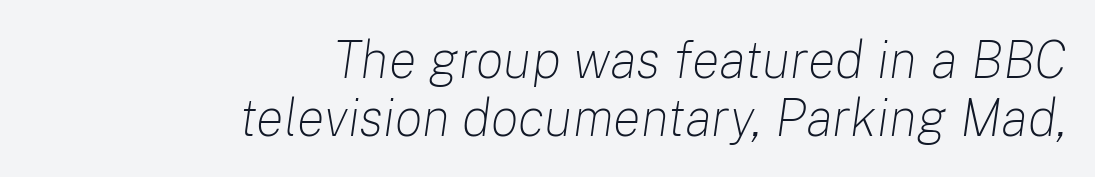
Stroke thickness stays within the range of a standard reading face or lighter. Closely set lines give the paragraph a compact silhouette. Any mark beneath the type? The region is blank. This is oblique type, the kind used for emphasis or titles. Line ends are locked; line starts wander.
